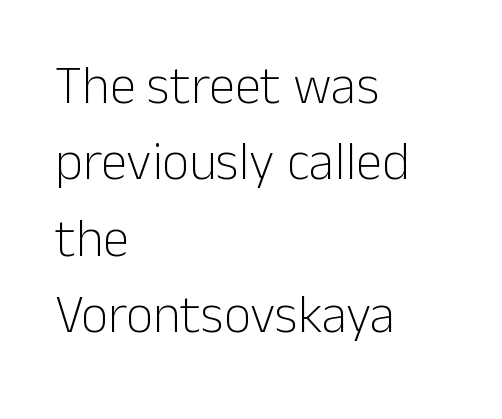
Short and long lines alike share a common starting point at left. You could not count columns in this text — the font is proportionally spaced. Descenders hang freely into open space. Each new line begins a customary step beneath the previous one. You could call the tracking neutral — neither tight nor loose.
